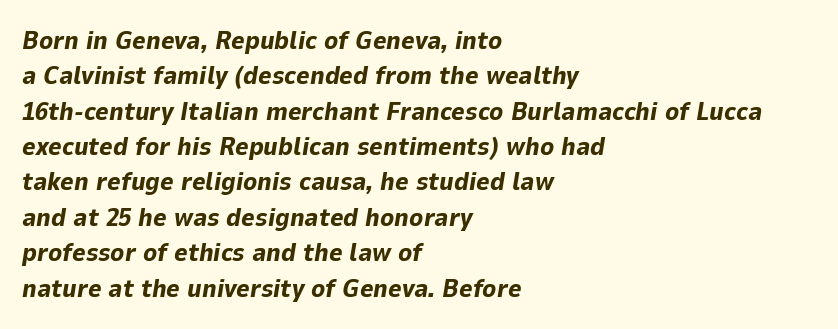
A typesetter would mark this as italic. Heavy, bold letterforms. The face used here is rendered with its standard letterfit. The space directly below the letters is spotless. A typesetter would call this leading conventional body-copy spacing.
